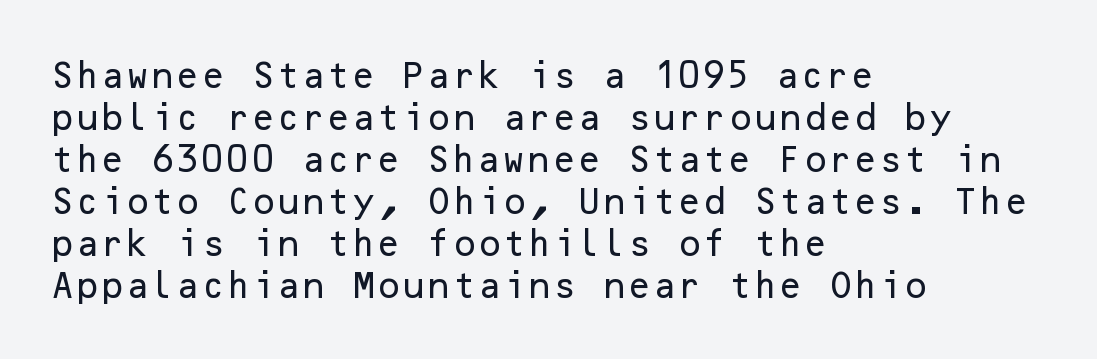
{"serif": "no", "italic": "no", "width": "normal", "stroke_contrast": "low", "x_height": "medium", "underline": "no", "align": "left", "line_spacing": "normal", "line_spacing_ratio": 1.45, "letter_spacing": "normal", "letter_spacing_em": 0.0, "glyph_px": 29}
